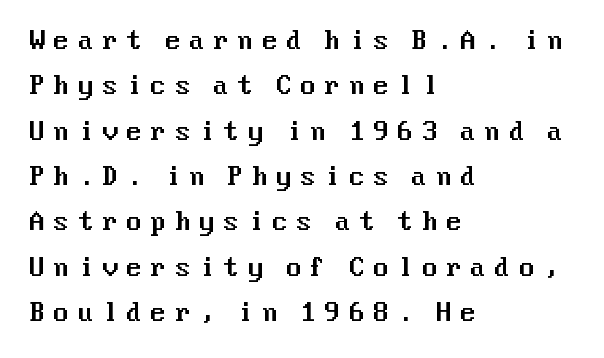
Q: Is the text italic (slanted)? A: No, it is upright.
Q: Is the text underlined? A: No.
Q: How is the paragraph aligned? A: Left-aligned.
Q: Is the spacing between letters normal or unusually wide? A: Unusually wide.
